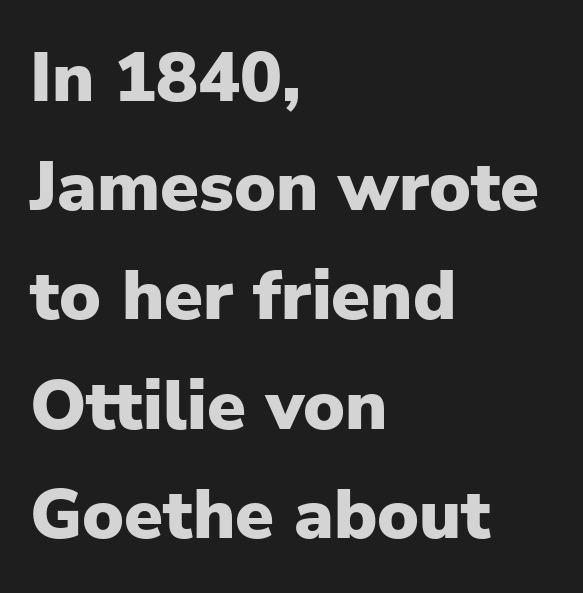
{"serif": "no", "italic": "no", "bold": "yes", "weight": "heavy", "width": "normal", "stroke_contrast": "low", "x_height": "medium", "monospaced": "no", "underline": "no", "align": "left", "line_spacing": "normal", "line_spacing_ratio": 1.56, "letter_spacing": "normal", "letter_spacing_em": 0.0, "glyph_px": 70}
